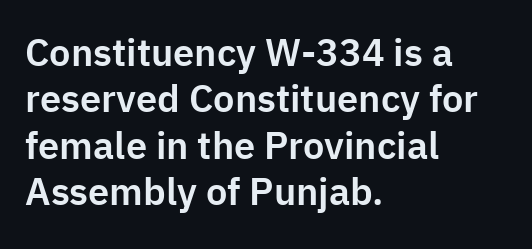
Q: Is the text italic (slanted)? A: No, it is upright.
Q: Is the typeface a serif or a sans-serif typeface? A: Sans-serif.
Q: Is the text underlined? A: No.
Q: How is the paragraph aligned? A: Left-aligned.
Q: Is the spacing between letters normal or unusually wide? A: Normal.
Q: Width (condensed, normal, or wide)? A: Normal.
Q: Stroke contrast? A: Low.
Q: x-height? A: Medium.
Q: Monospaced? A: No.
